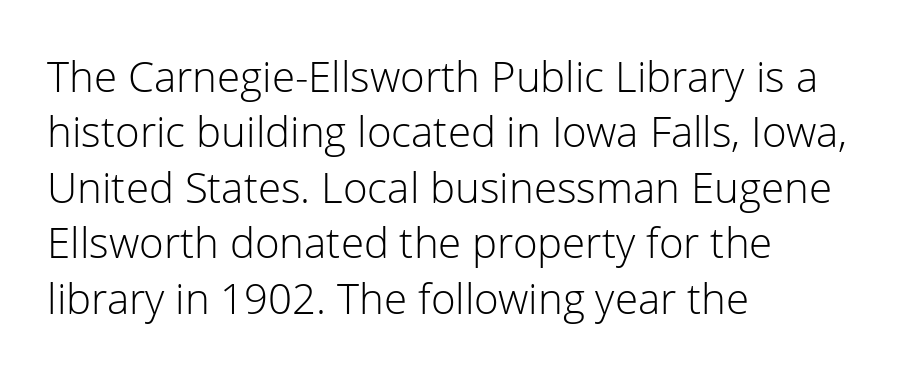
The image shows 42 px light sans-serif type, upright; set left-aligned, normal line spacing (1.32x), normal letter spacing, not underlined; low stroke contrast and a medium x-height.
